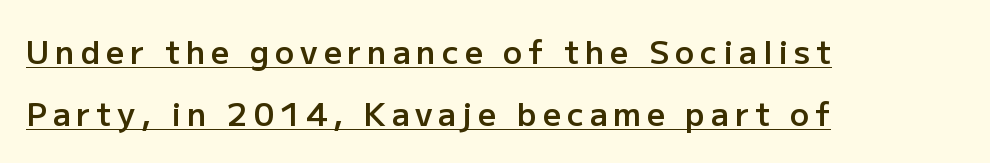
The image shows 32 px semibold sans-serif type, upright; set left-aligned, loose line spacing (1.94x), underlined; low stroke contrast and a medium x-height.
